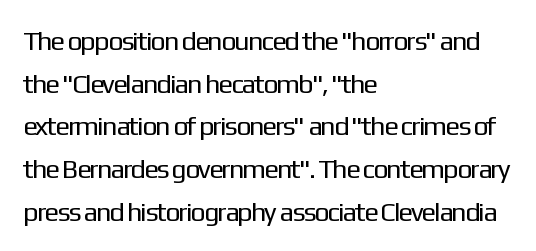
The image shows 27 px text type, upright; set left-aligned, normal line spacing (1.58x), normal letter spacing, not underlined.
